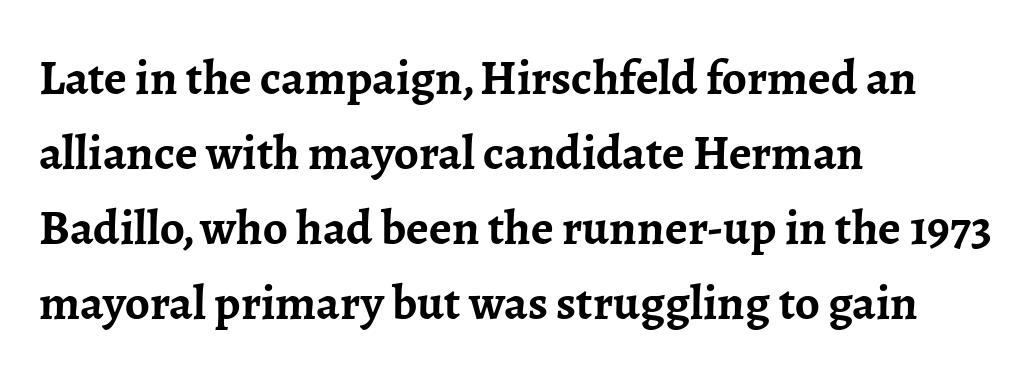
Look at the bottom of the vertical strokes: they flare into serifs here. Notice how the passage keeps a crisp vertical edge on the left only. Ordinary non-slanted type is in use. Each glyph is drawn with heavy, bold strokes. Honestly, the row spacing looks completely unremarkable. The rendering uses natural spacing where letterforms have individual widths.
